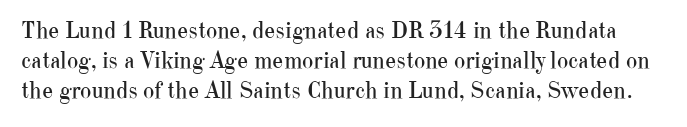
The image shows 24 px text type, upright; set normal line spacing (1.25x), normal letter spacing, not underlined.
